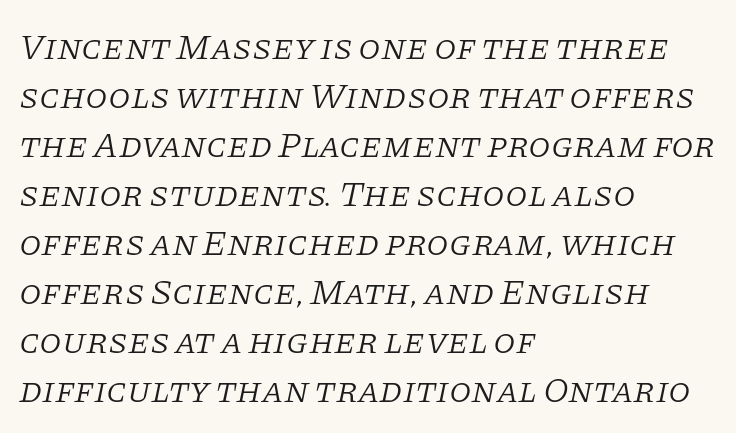
The image shows 36 px light serif type, italic (leaning right); set left-aligned, normal line spacing (1.36x), normal letter spacing, not underlined; low stroke contrast and a large x-height.
